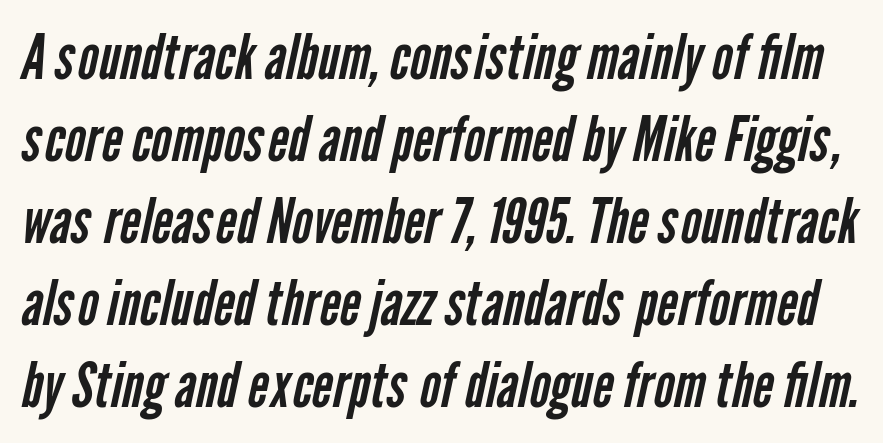
The image shows 63 px regular-weight, condensed sans-serif type; set normal line spacing (1.3x), normal letter spacing, not underlined; low stroke contrast and a medium x-height.
